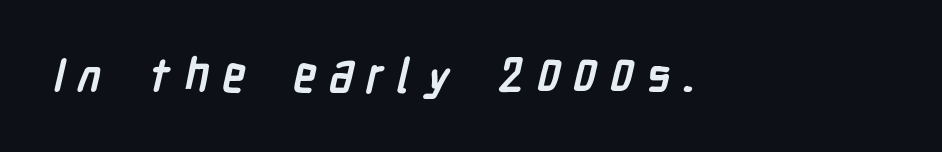
Q: Is the text bold? A: Yes.
Q: Is the typeface a serif or a sans-serif typeface? A: Sans-serif.
Q: Is the text underlined? A: No.
Q: Is the spacing between letters normal or unusually wide? A: Unusually wide.
Q: Width (condensed, normal, or wide)? A: Condensed.
Q: Stroke contrast? A: Low.
Q: x-height? A: Medium.
Q: Monospaced? A: No.
